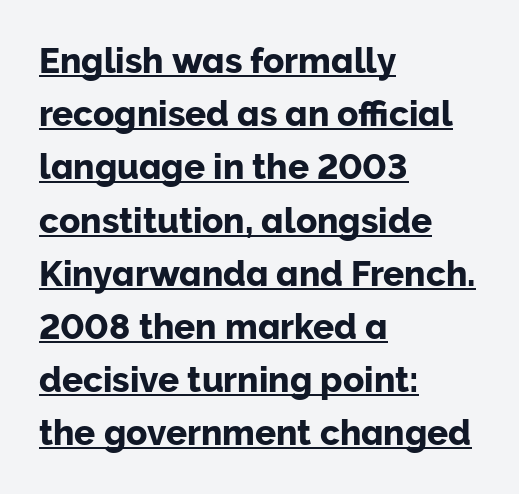
{"serif": "no", "italic": "no", "width": "normal", "stroke_contrast": "low", "x_height": "medium", "monospaced": "no", "underline": "yes", "align": "left", "line_spacing": "normal", "line_spacing_ratio": 1.52, "letter_spacing": "normal", "letter_spacing_em": 0.0, "glyph_px": 35}
